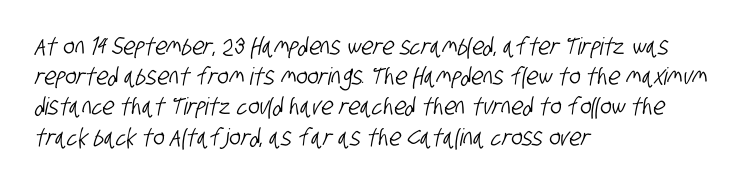
Q: Is the text underlined? A: No.
Q: How is the paragraph aligned? A: Left-aligned.
Q: Is the spacing between letters normal or unusually wide? A: Normal.
Q: Is the spacing between lines tight, normal or loose? A: Normal.
